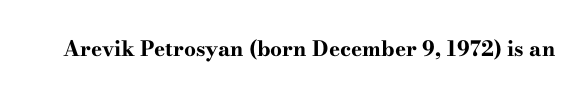
The letterforms sit shoulder to shoulder at normal distance. These lines were composed using upright roman letters. Check the space under the baseline: it is left empty. The sample has been set heavy, in full bold.
